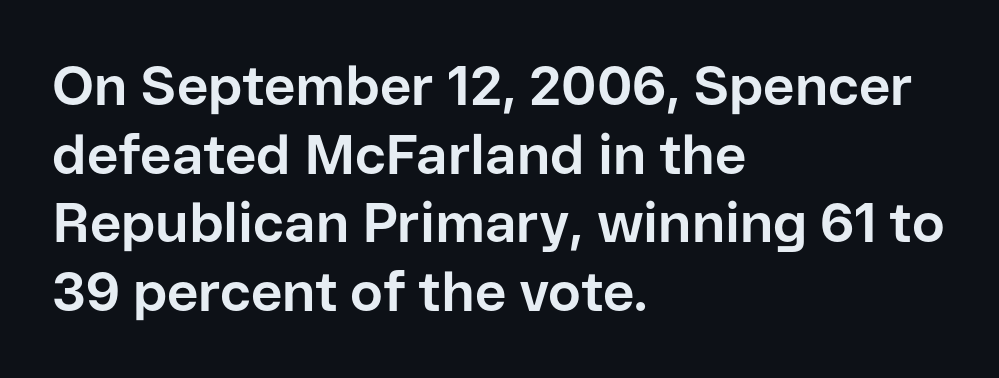
Q: Is the text bold? A: Yes.
Q: Is the text italic (slanted)? A: No, it is upright.
Q: Is the typeface a serif or a sans-serif typeface? A: Sans-serif.
Q: Is the text underlined? A: No.
Q: How is the paragraph aligned? A: Left-aligned.
Q: Is the spacing between letters normal or unusually wide? A: Normal.
Q: Is the spacing between lines tight, normal or loose? A: Normal.
Q: Width (condensed, normal, or wide)? A: Normal.
Q: Stroke contrast? A: Low.
Q: x-height? A: Medium.
Q: Monospaced? A: No.
